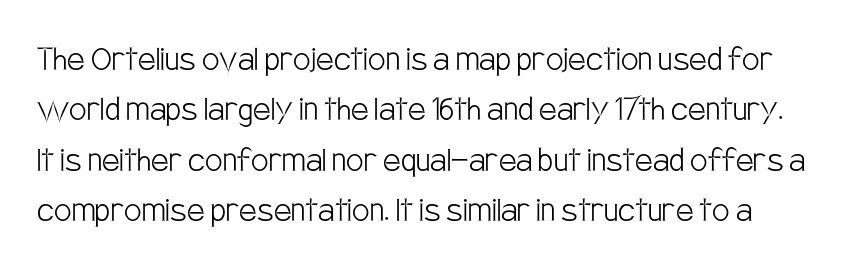
Q: Is the text bold? A: No.
Q: Is the text italic (slanted)? A: No, it is upright.
Q: Is the typeface a serif or a sans-serif typeface? A: Sans-serif.
Q: Is the text underlined? A: No.
Q: Is the spacing between letters normal or unusually wide? A: Normal.
Q: Is the spacing between lines tight, normal or loose? A: Normal.
Q: Width (condensed, normal, or wide)? A: Condensed.
Q: Stroke contrast? A: Low.
Q: x-height? A: Large.
Q: Monospaced? A: No.
